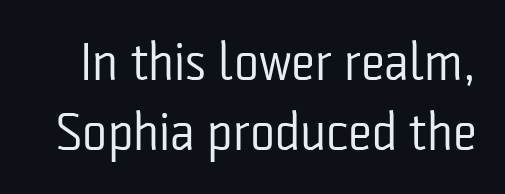
The glyphs are unaccompanied by any horizontal stroke below them. These lines are rendered in a variable-pitch font. Style check: upright. What stands out about the letter spacing? Nothing — it is the standard amount. Stem width sits at or under what a default text font uses.
